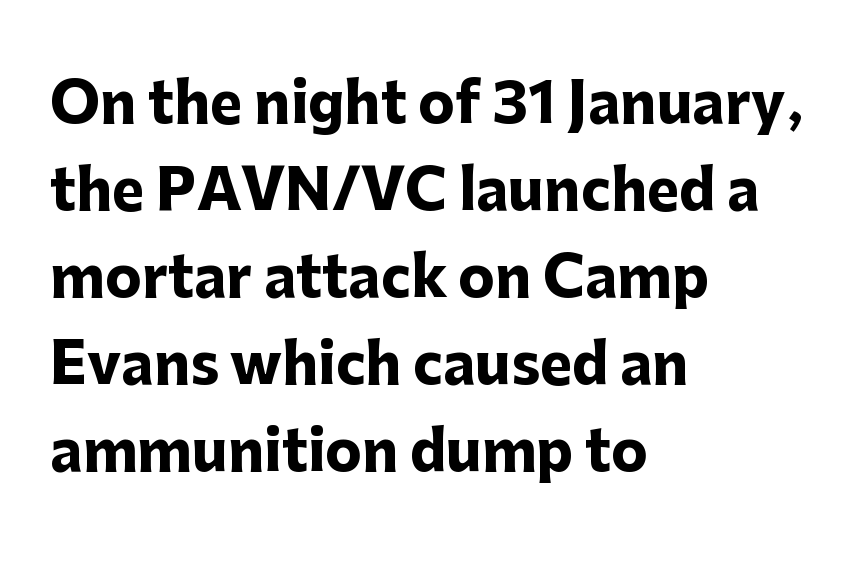
{"serif": "no", "italic": "no", "bold": "yes", "weight": "heavy", "width": "normal", "stroke_contrast": "low", "x_height": "medium", "monospaced": "no", "underline": "no", "align": "left", "line_spacing": "normal", "line_spacing_ratio": 1.58, "letter_spacing": "normal", "letter_spacing_em": 0.0, "glyph_px": 55}
